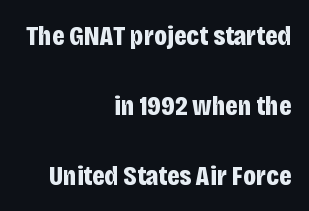
The image shows 28 px bold, condensed sans-serif type, upright; set right-aligned, loose line spacing (2.5x), normal letter spacing, not underlined; low stroke contrast and a large x-height.
